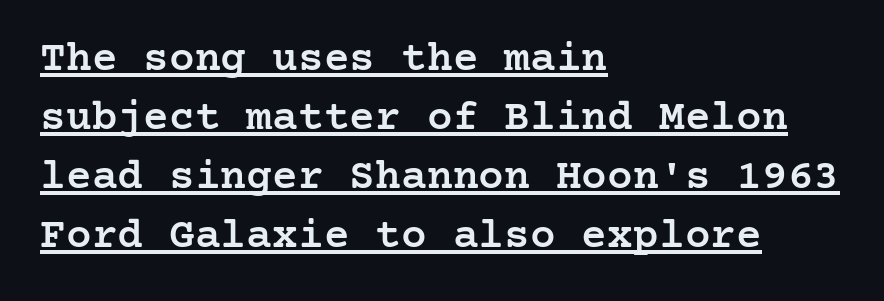
Default kerning and tracking; the words read as compact shapes. The ragged edge is on the right, which tells us the setting is flush left. The lettering stays uniformly vertical, giving the passage a roman look. The rows are spaced the way most documents space them.
